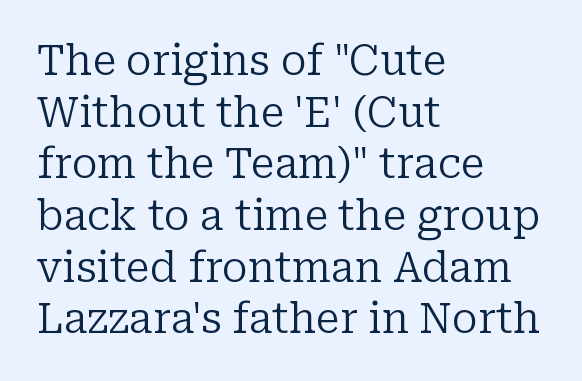
The image shows 41 px regular-weight serif type, upright; set left-aligned, normal line spacing (1.26x), normal letter spacing, not underlined; low stroke contrast and a medium x-height.
